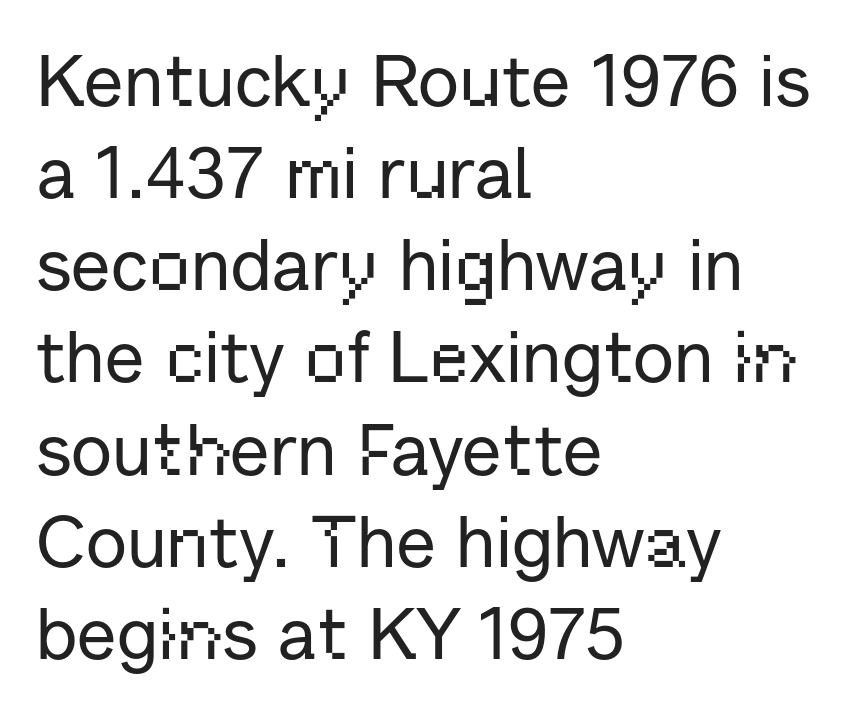
The image shows 72 px sans-serif type, upright; set left-aligned, normal line spacing (1.28x), normal letter spacing, not underlined; low stroke contrast and a medium x-height.
